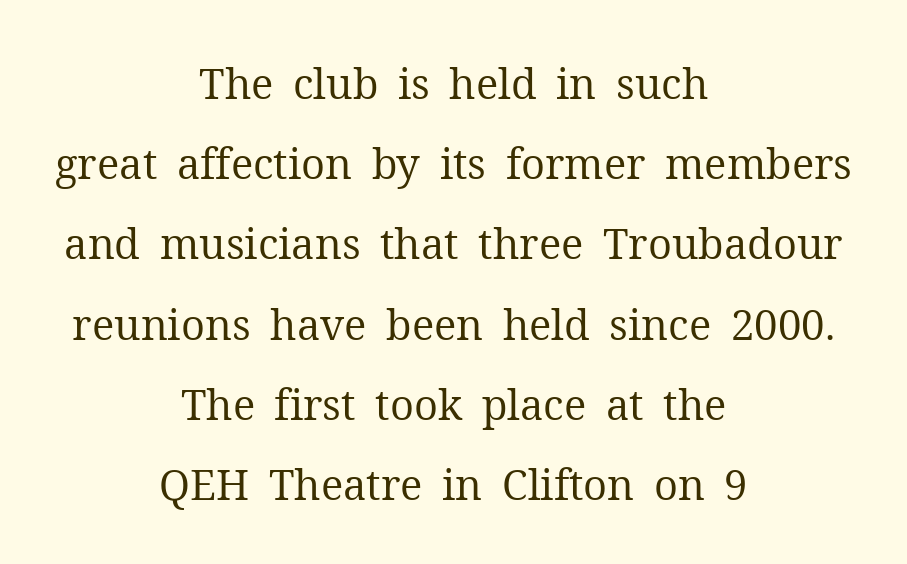
It's the straight-up-and-down kind of type. This block would shrink considerably if given ordinary leading; it's expanded now. The space beneath each line is pristine and unruled. I'd call this a serif setting — the letters wear small feet. Weight: not bold — regular or lighter. Layout note: lines centered.
